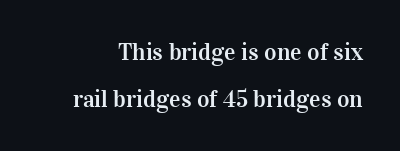
The image shows 24 px text type, upright; set loose line spacing (1.94x), normal letter spacing, not underlined.
